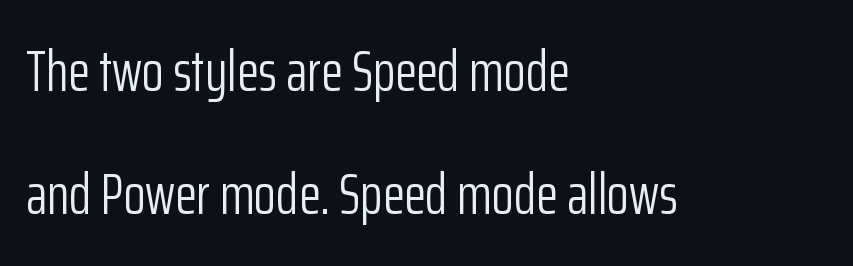
Q: Is the text bold? A: No.
Q: Is the text italic (slanted)? A: No, it is upright.
Q: Is the typeface a serif or a sans-serif typeface? A: Sans-serif.
Q: Is the text underlined? A: No.
Q: How is the paragraph aligned? A: Left-aligned.
Q: Is the spacing between letters normal or unusually wide? A: Normal.
Q: Is the spacing between lines tight, normal or loose? A: Loose.
Q: Width (condensed, normal, or wide)? A: Condensed.
Q: Stroke contrast? A: Low.
Q: x-height? A: Medium.
Q: Monospaced? A: No.
